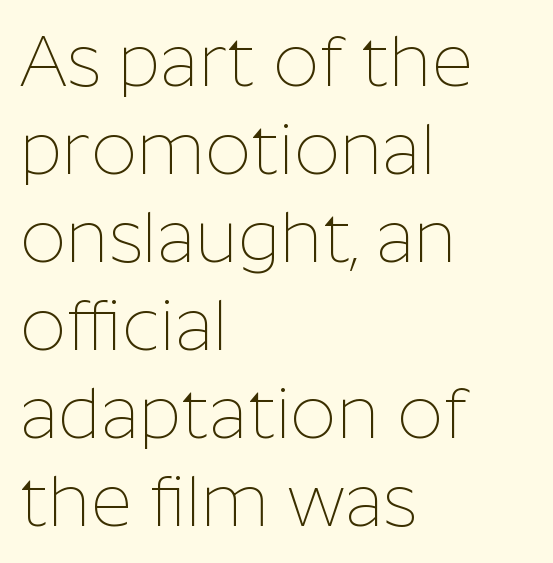
Q: Is the text bold? A: No.
Q: Is the text italic (slanted)? A: No, it is upright.
Q: Is the typeface a serif or a sans-serif typeface? A: Sans-serif.
Q: Is the text underlined? A: No.
Q: How is the paragraph aligned? A: Left-aligned.
Q: Is the spacing between letters normal or unusually wide? A: Normal.
Q: Width (condensed, normal, or wide)? A: Normal.
Q: Stroke contrast? A: Low.
Q: x-height? A: Medium.
Q: Monospaced? A: No.
